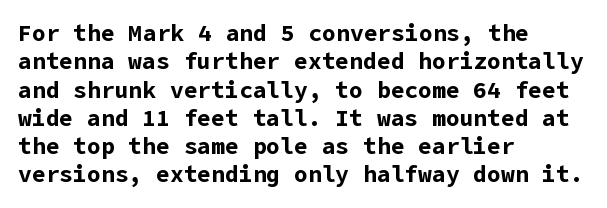
The image shows 23 px bold type, upright; set left-aligned, line spacing 1.23x, normal letter spacing, not underlined.
